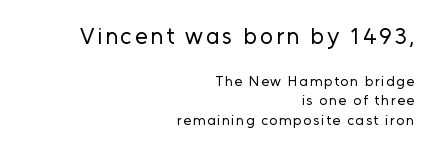
Q: Is the text bold? A: No.
Q: Is the text italic (slanted)? A: No, it is upright.
Q: Is the text underlined? A: No.
Q: How is the paragraph aligned? A: Right-aligned.
Q: Is the spacing between lines tight, normal or loose? A: Normal.
Q: Which block of text is set in a larger size, the first (top) or the second (bottom)? A: The first (top) one.
